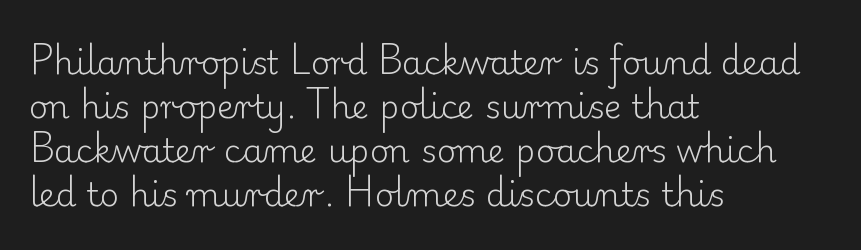
Every stem runs plumb, perpendicular to the baseline. The space between consecutive lines is moderate. Does the copy run flush right? No — it runs flush left. Summary of weight: not heavy and not bold. The type is set solid horizontally, with unmodified tracking.
